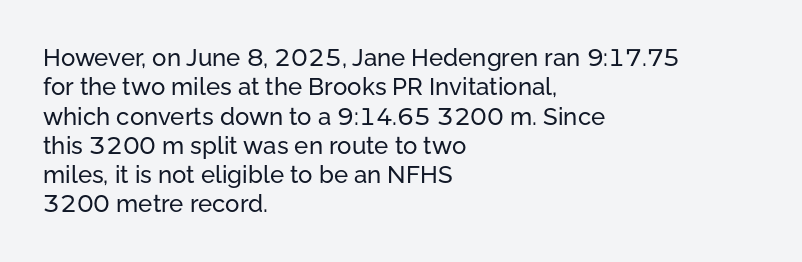
{"italic": "no", "underline": "no", "align": "left", "line_spacing_ratio": 1.22, "letter_spacing": "normal", "letter_spacing_em": 0.0, "glyph_px": 24}
